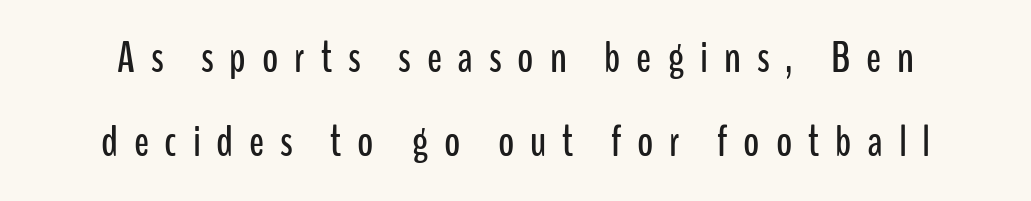
The image shows 44 px condensed sans-serif type, upright; set loose line spacing (1.91x), unusually wide letter spacing (+0.36 em), not underlined; low stroke contrast and a medium x-height.
